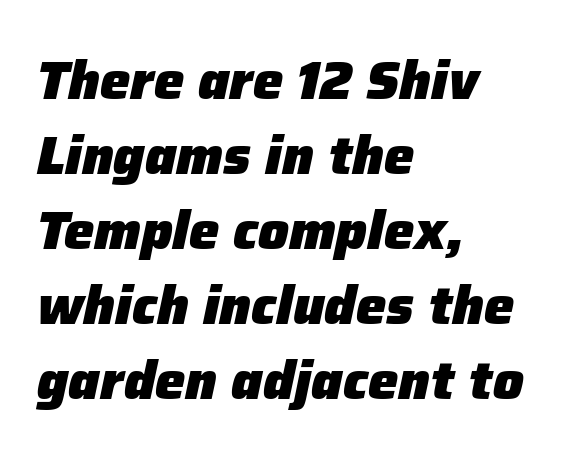
Underline: absent. A typesetter would mark this as italic. The passage shown is emphatically bold. Students, observe: this is what conventionally led text looks like. A student would call this left alignment; a typographer would say flush left, rag right.
